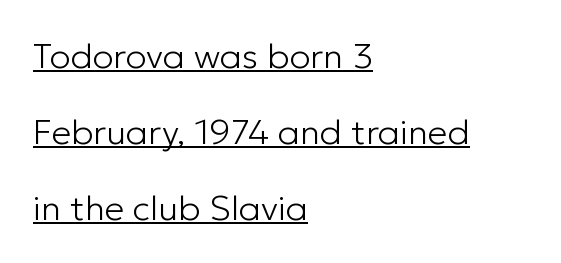
Think of a printed novel: that variable character pitch is what you see here. This is not heavy type; no bold has been used. What kind of face is this? One without serifs — a sans. Honestly, the rows look like they've been pulled way apart.
